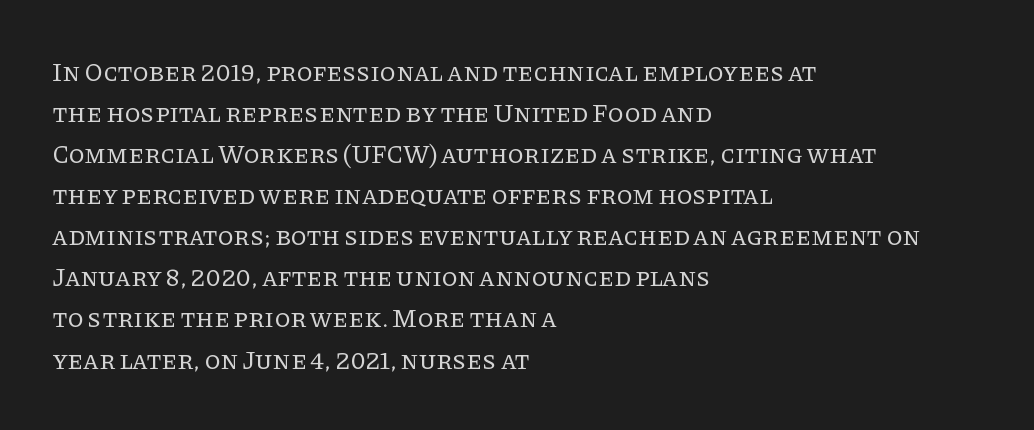
The words here are not underlined. Unbolded letterforms with no extra heft. Quick note: interline space is typical. These lines stack with their left ends in a neat column. Ordinary non-slanted type is in use. Here the glyphs are tracked normally, forming tight word shapes.
